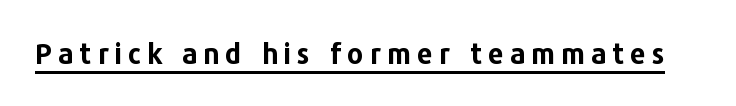
The image shows 28 px bold sans-serif type, upright; set unusually wide letter spacing (+0.21 em), underlined; low stroke contrast and a medium x-height.
